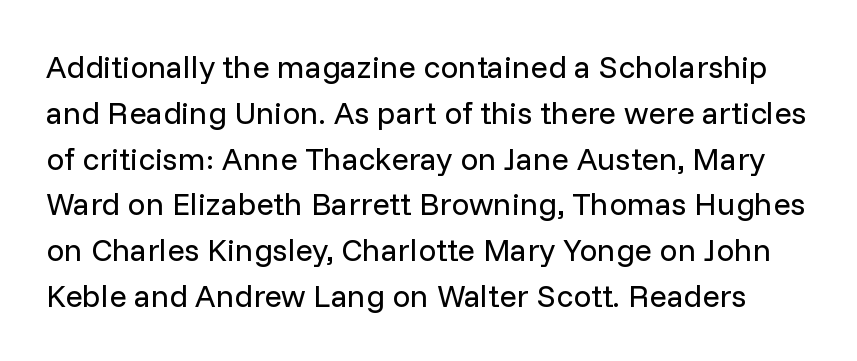
Q: Is the text bold? A: No.
Q: Is the text italic (slanted)? A: No, it is upright.
Q: Is the typeface a serif or a sans-serif typeface? A: Sans-serif.
Q: Is the text underlined? A: No.
Q: Is the spacing between letters normal or unusually wide? A: Normal.
Q: Is the spacing between lines tight, normal or loose? A: Normal.
Q: Width (condensed, normal, or wide)? A: Normal.
Q: Stroke contrast? A: Low.
Q: x-height? A: Medium.
Q: Monospaced? A: No.
